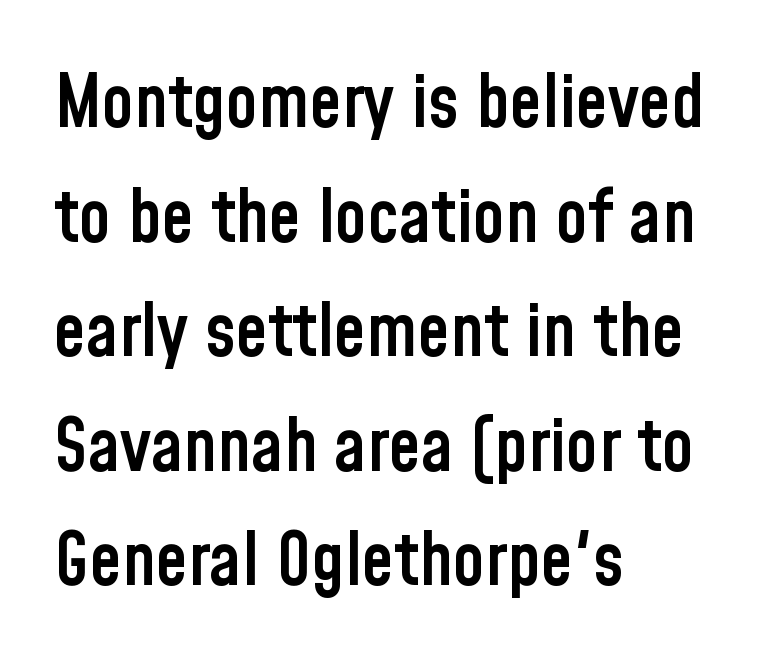
{"serif": "no", "italic": "no", "bold": "semi", "weight": "semibold", "width": "condensed", "stroke_contrast": "low", "x_height": "medium", "monospaced": "no", "underline": "no", "align": "left", "line_spacing": "normal", "line_spacing_ratio": 1.57, "letter_spacing": "normal", "letter_spacing_em": 0.0, "glyph_px": 73}
